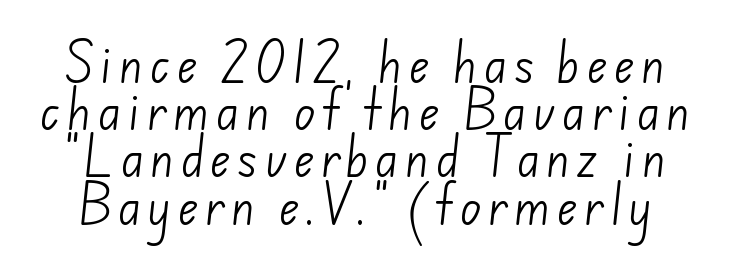
Q: Is the text bold? A: No.
Q: Is the typeface a serif or a sans-serif typeface? A: Sans-serif.
Q: Is the text underlined? A: No.
Q: Is the spacing between lines tight, normal or loose? A: Tight.
Q: Width (condensed, normal, or wide)? A: Normal.
Q: Stroke contrast? A: Low.
Q: x-height? A: Small.
Q: Monospaced? A: No.
